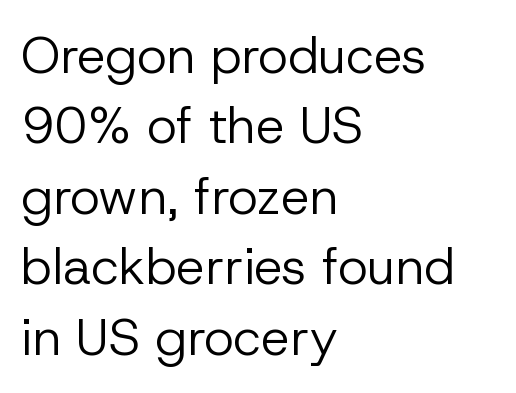
{"serif": "no", "italic": "no", "bold": "no", "weight": "regular", "width": "normal", "stroke_contrast": "low", "x_height": "medium", "monospaced": "no", "underline": "no", "align": "left", "line_spacing": "normal", "line_spacing_ratio": 1.38, "letter_spacing": "normal", "letter_spacing_em": 0.0, "glyph_px": 51}
